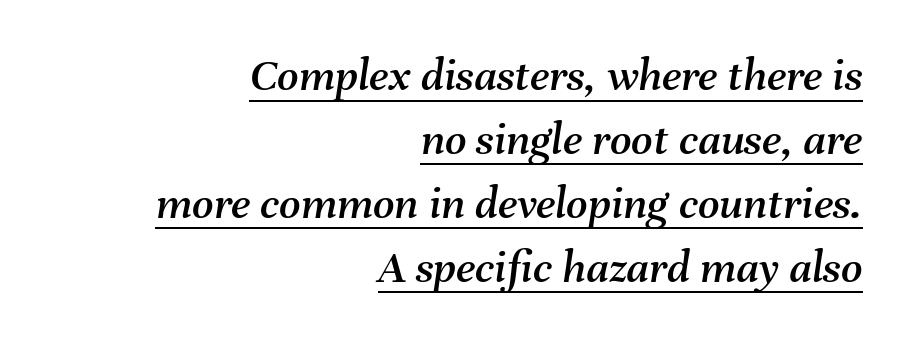
{"italic": "yes", "lean": "right", "slant_degrees": 8, "width": "normal", "stroke_contrast": "medium", "x_height": "medium", "monospaced": "no", "underline": "yes", "align": "right", "line_spacing": "normal", "line_spacing_ratio": 1.36, "letter_spacing": "normal", "letter_spacing_em": 0.0, "glyph_px": 47}
